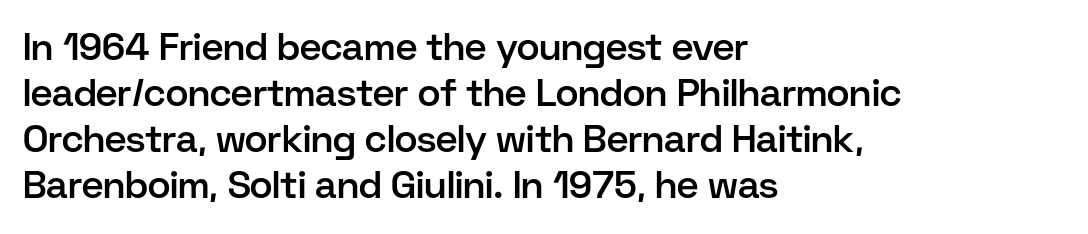
Typographic density is moderately raised because the face is semibold. You could not count columns in this text — the font is proportionally spaced. Clear beneath every line of the passage. The letters stand upright; this is a roman face. To sum up the face: it is a sans, with no serifs. A student would call this left alignment; a typographer would say flush left, rag right.
